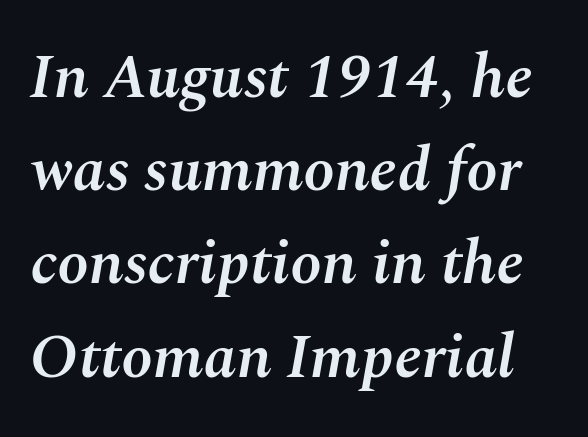
Look at the tracking — it's just the regular setting, nothing added. The baseline area is clear. Is this a fixed-width face? No — the glyphs have proportional, varying widths. Heft: intermediate — a semibold.
